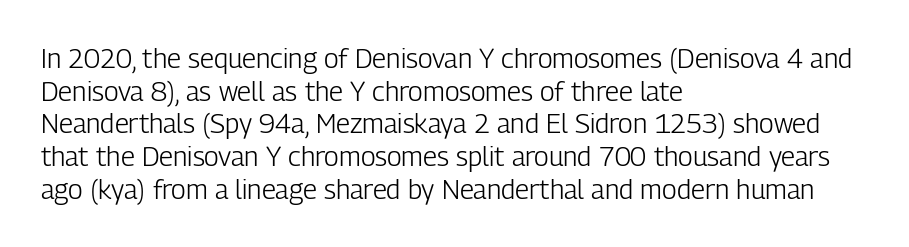
Q: Is the text bold? A: No.
Q: Is the text italic (slanted)? A: No, it is upright.
Q: Is the text underlined? A: No.
Q: How is the paragraph aligned? A: Left-aligned.
Q: Is the spacing between letters normal or unusually wide? A: Normal.
